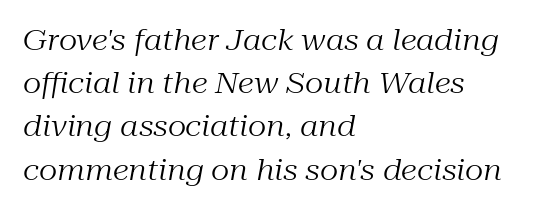
The image shows 29 px regular-weight serif type, italic (leaning right); set left-aligned, normal line spacing (1.49x), normal letter spacing, not underlined; medium stroke contrast and a medium x-height.
